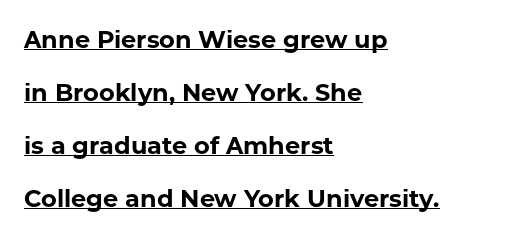
This sample is left-justified, so line endings fall wherever the words run out. If you drew a line through each stem, it would be perfectly vertical. One glance says open: line gaps are wider than usual. Typesetter's note: full bold, strokes at maximum text heaviness. The specimen includes a rule beneath the text block's lines. The horizontal fit of the characters is conventional and even.
